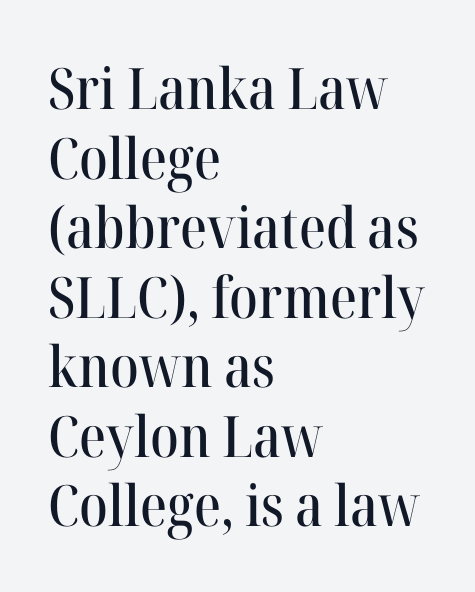
{"serif": "yes", "italic": "no", "width": "normal", "stroke_contrast": "high", "x_height": "medium", "monospaced": "no", "underline": "no", "align": "left", "line_spacing_ratio": 1.22, "letter_spacing": "normal", "letter_spacing_em": 0.0, "glyph_px": 57}
